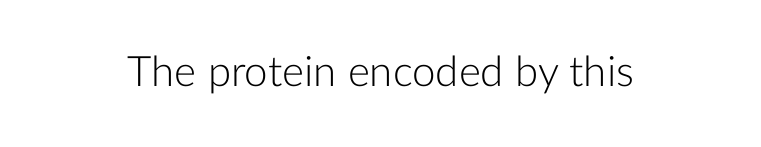
{"serif": "no", "italic": "no", "bold": "no", "weight": "light", "width": "normal", "stroke_contrast": "low", "x_height": "medium", "monospaced": "no", "underline": "no", "letter_spacing": "normal", "letter_spacing_em": 0.0, "glyph_px": 42}
